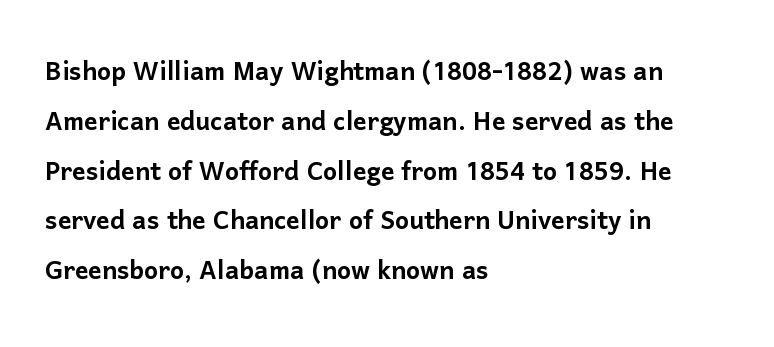
Proportional: the letters do not fall into vertical columns. A typesetter would call this leading conventional body-copy spacing. Underlining? Definitely not there. Designer's note — italics off, roman on. A classic flush-left, rag-right setting is used for this passage. What stands out about the letter spacing? Nothing — it is the standard amount.
